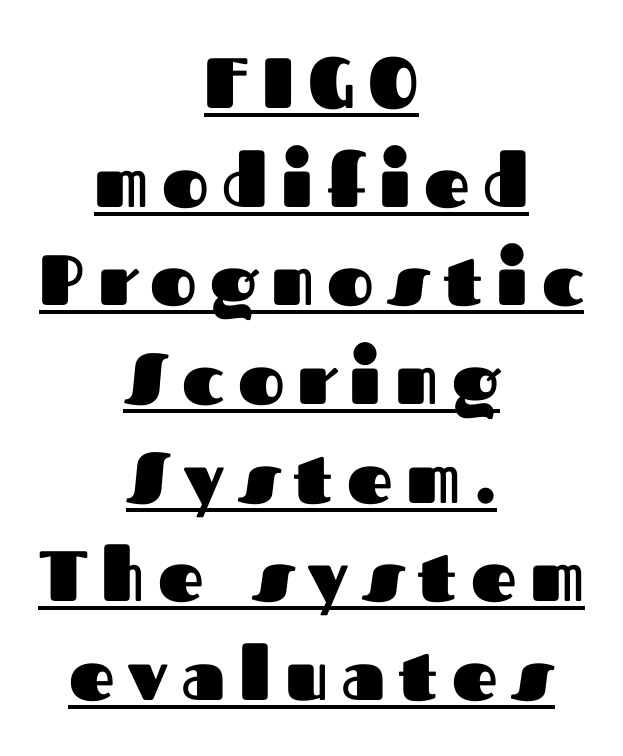
{"serif": "no", "italic": "no", "bold": "yes", "weight": "heavy", "width": "normal", "stroke_contrast": "medium", "x_height": "medium", "monospaced": "no", "underline": "yes", "align": "center", "line_spacing": "normal", "line_spacing_ratio": 1.39, "glyph_px": 71}
